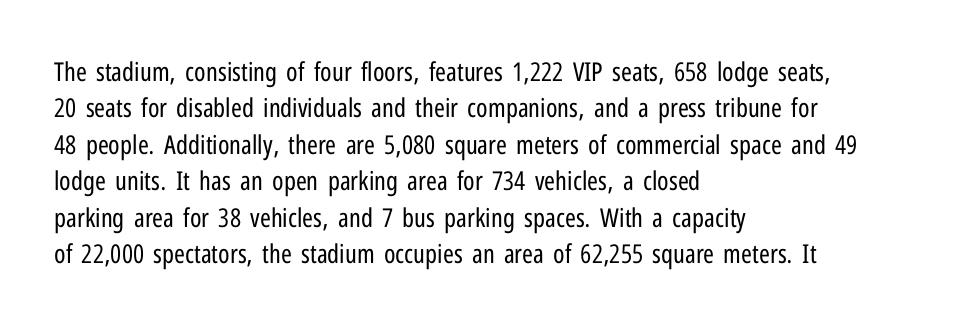
The image shows 26 px text type, upright; set left-aligned, normal line spacing (1.4x), normal letter spacing, not underlined.
